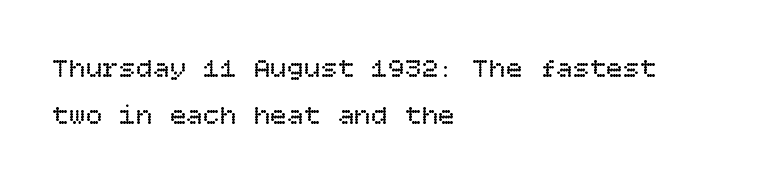
The image shows 28 px regular-weight type, upright; set left-aligned, normal line spacing (1.68x), normal letter spacing, not underlined; low stroke contrast and a large x-height.
